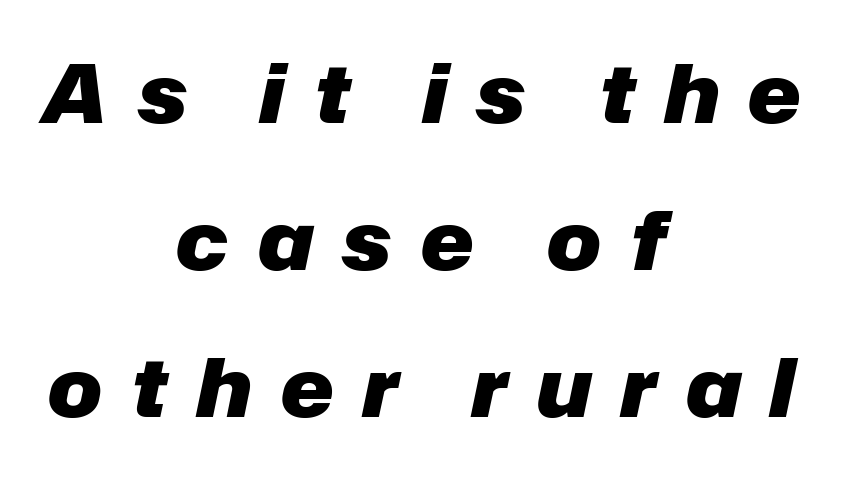
Rule under the text: the space is simply empty. There is plenty of visible air inserted between adjacent glyphs. Which margin do the lines hug? Neither — every line sits in the middle. A typesetter would mark this as italic. Think of a printed novel: that variable character pitch is what you see here.
